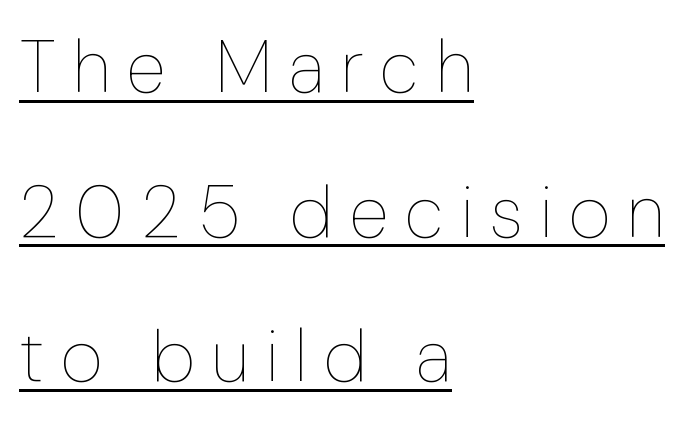
Q: Is the text bold? A: No.
Q: Is the text italic (slanted)? A: No, it is upright.
Q: Is the text underlined? A: Yes.
Q: How is the paragraph aligned? A: Left-aligned.
Q: Is the spacing between letters normal or unusually wide? A: Unusually wide.
Q: Is the spacing between lines tight, normal or loose? A: Loose.
Q: Width (condensed, normal, or wide)? A: Normal.
Q: Stroke contrast? A: Low.
Q: x-height? A: Medium.
Q: Monospaced? A: No.
